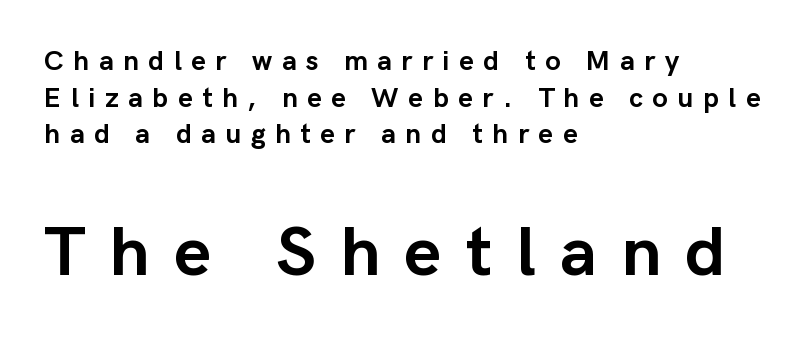
Q: Is the text bold? A: Yes.
Q: Is the text italic (slanted)? A: No, it is upright.
Q: Is the typeface a serif or a sans-serif typeface? A: Sans-serif.
Q: Is the text underlined? A: No.
Q: How is the paragraph aligned? A: Left-aligned.
Q: Is the spacing between letters normal or unusually wide? A: Unusually wide.
Q: Is the spacing between lines tight, normal or loose? A: Normal.
Q: Which block of text is set in a larger size, the first (top) or the second (bottom)? A: The second (bottom) one.
Q: Width (condensed, normal, or wide)? A: Normal.
Q: Stroke contrast? A: Low.
Q: x-height? A: Medium.
Q: Monospaced? A: No.
